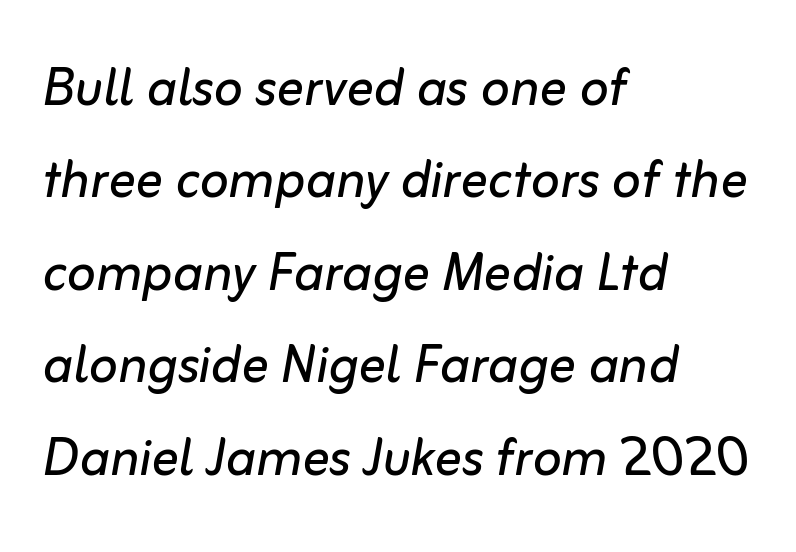
The block of text has a typical density, with ordinary space between rows. Weight: not bold — regular or lighter. Descender tails drop into unmarked territory. The rendering anchors every line to the left-hand side. This rendering leaves character spacing at its baseline value. You could not count columns in this text — the font is proportionally spaced.
